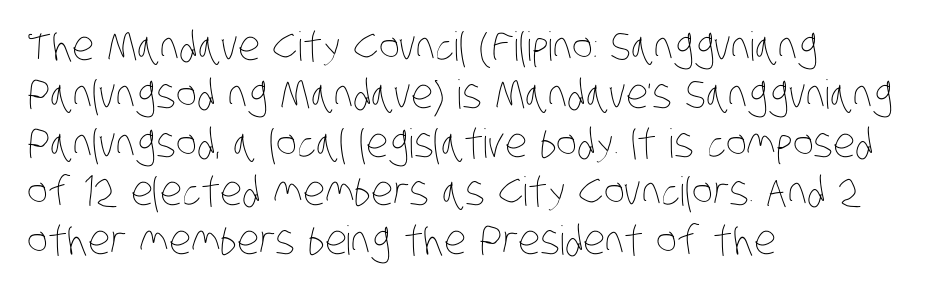
The image shows 40 px thin, condensed type; set left-aligned, line spacing 1.21x, normal letter spacing, not underlined; low stroke contrast and a large x-height.
